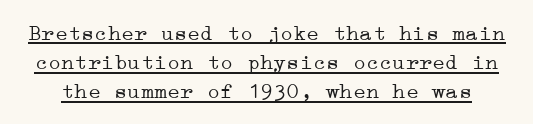
{"italic": "no", "bold": "no", "underline": "yes", "line_spacing": "normal", "line_spacing_ratio": 1.32, "letter_spacing": "normal", "letter_spacing_em": 0.0, "glyph_px": 22}
